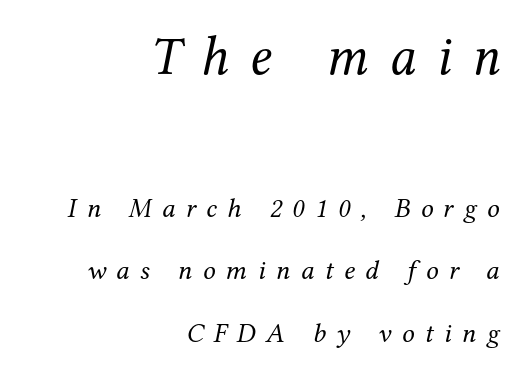
The designer went with a serif here, giving each stem small feet. This sample uses an oblique cut, with every glyph tilted off the vertical. Large over small — that's the arrangement of the two blocks here. The space directly below the letters is spotless. This sample uses expanded letter spacing, leaving extra air between glyphs.
